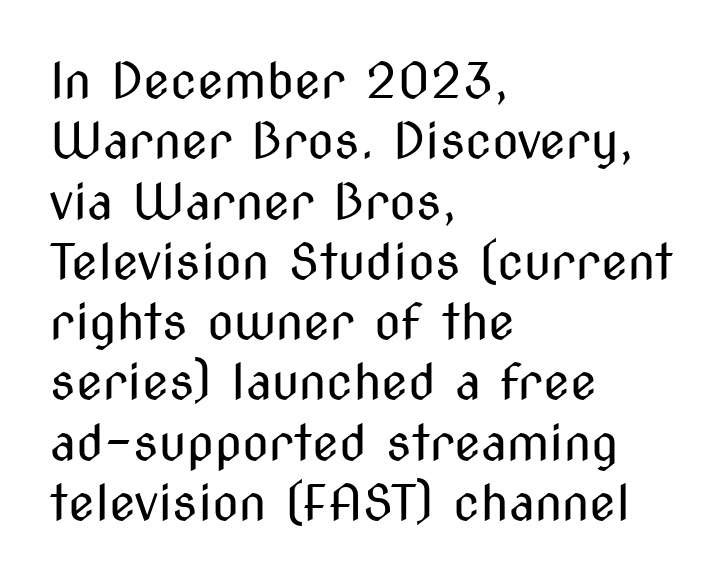
Q: Is the text bold? A: No.
Q: Is the text italic (slanted)? A: No, it is upright.
Q: Is the typeface a serif or a sans-serif typeface? A: Sans-serif.
Q: Is the text underlined? A: No.
Q: How is the paragraph aligned? A: Left-aligned.
Q: Is the spacing between letters normal or unusually wide? A: Normal.
Q: Width (condensed, normal, or wide)? A: Condensed.
Q: Stroke contrast? A: Medium.
Q: x-height? A: Medium.
Q: Monospaced? A: No.
